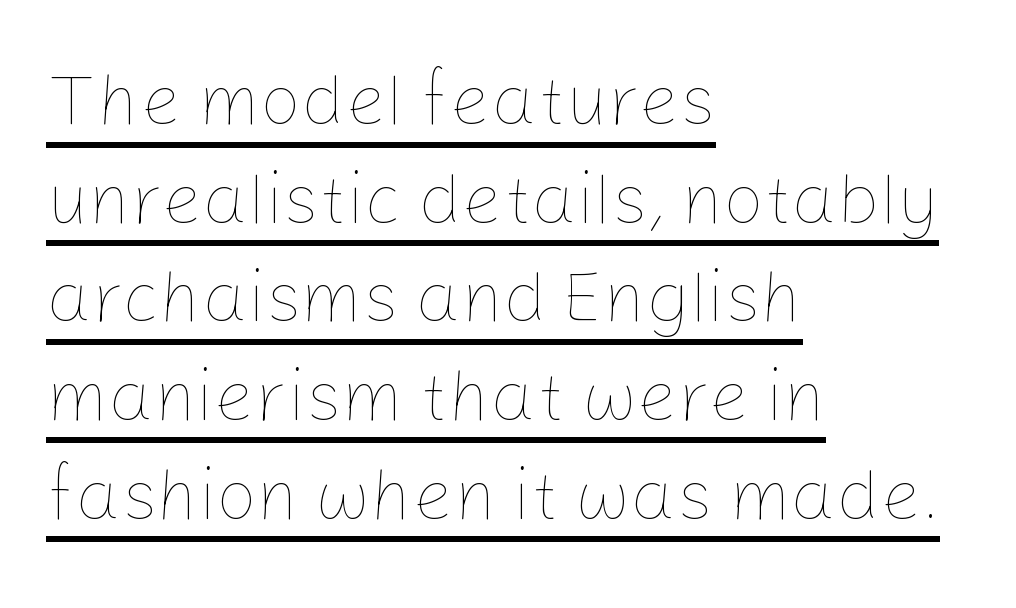
{"italic": "no", "bold": "no", "weight": "thin", "width": "normal", "stroke_contrast": "low", "x_height": "medium", "monospaced": "no", "underline": "yes", "align": "left", "line_spacing": "normal", "line_spacing_ratio": 1.37, "letter_spacing": "normal", "letter_spacing_em": 0.0, "glyph_px": 72}
